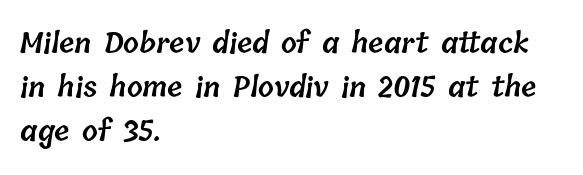
The image shows 28 px semibold type; set left-aligned, normal line spacing (1.57x), normal letter spacing, not underlined; low stroke contrast and a medium x-height.
